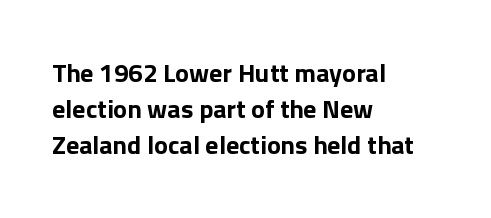
Q: Is the text bold? A: Yes.
Q: Is the text italic (slanted)? A: No, it is upright.
Q: Is the text underlined? A: No.
Q: How is the paragraph aligned? A: Left-aligned.
Q: Is the spacing between letters normal or unusually wide? A: Normal.
Q: Is the spacing between lines tight, normal or loose? A: Normal.
